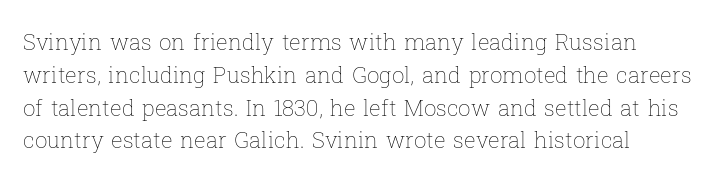
Descender tails drop into unmarked territory. Vertically, the passage feels balanced, rows spaced as you'd expect. The typesetter chose a ragged-right arrangement here. The typography opts for an upright posture over an oblique one. The rendering keeps characters at their native spacing. Stroke mass is kept to a normal reading level or below.
